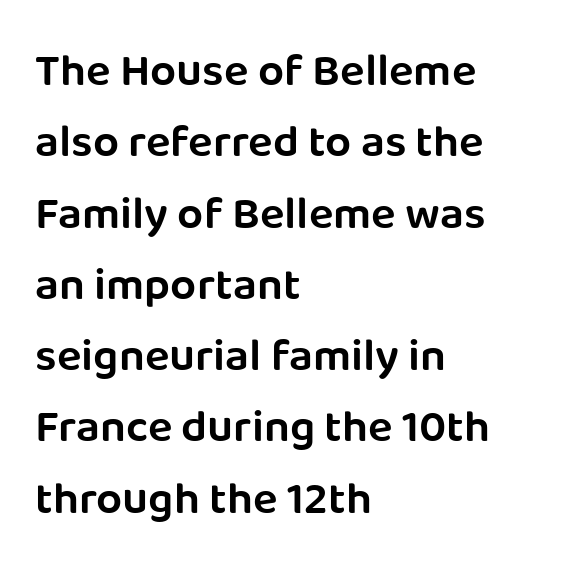
The image shows 46 px semibold sans-serif type, upright; set left-aligned, normal line spacing (1.55x), normal letter spacing, not underlined; low stroke contrast and a large x-height.
